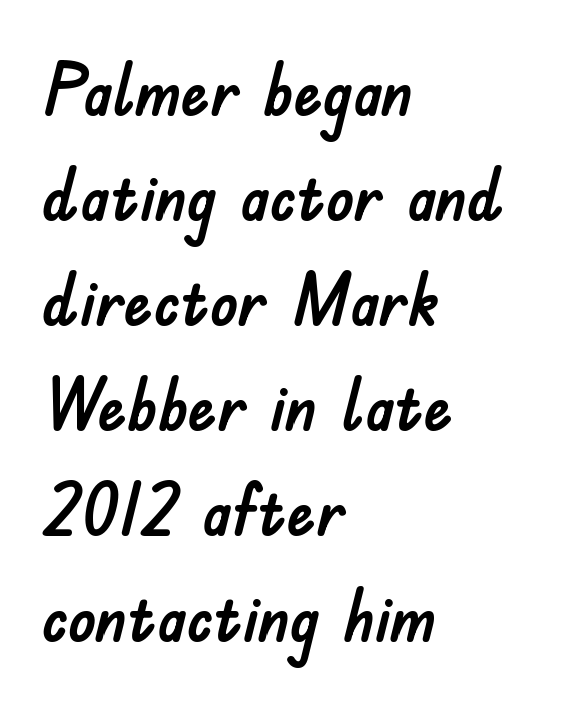
Q: Is the text italic (slanted)? A: Yes.
Q: Is the typeface a serif or a sans-serif typeface? A: Sans-serif.
Q: Is the text underlined? A: No.
Q: How is the paragraph aligned? A: Left-aligned.
Q: Is the spacing between letters normal or unusually wide? A: Normal.
Q: Is the spacing between lines tight, normal or loose? A: Normal.
Q: Width (condensed, normal, or wide)? A: Normal.
Q: Stroke contrast? A: Low.
Q: x-height? A: Small.
Q: Monospaced? A: No.
